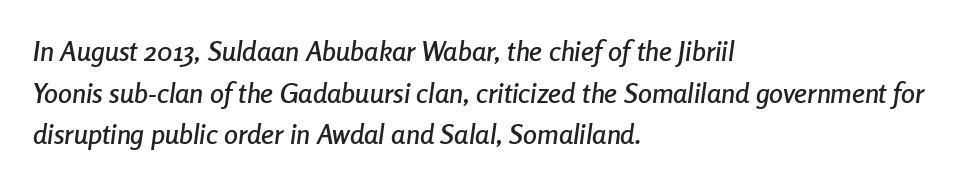
{"italic": "yes", "lean": "right", "slant_degrees": 8, "width": "condensed", "stroke_contrast": "low", "x_height": "medium", "monospaced": "no", "underline": "no", "align": "left", "line_spacing": "normal", "line_spacing_ratio": 1.49, "letter_spacing": "normal", "letter_spacing_em": 0.0, "glyph_px": 28}
